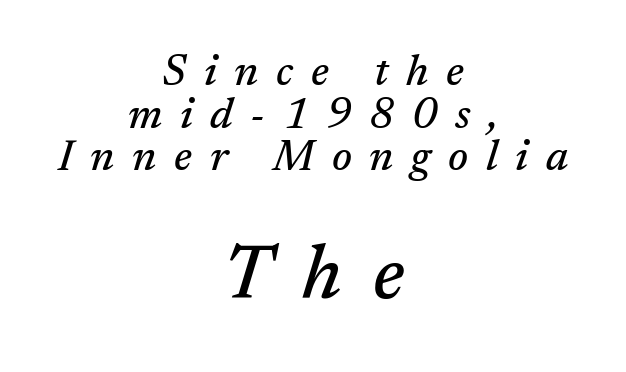
{"serif": "yes", "italic": "yes", "lean": "right", "slant_degrees": 17, "width": "normal", "stroke_contrast": "medium", "x_height": "medium", "monospaced": "no", "underline": "no", "align": "center", "line_spacing": "tight", "line_spacing_ratio": 0.99, "letter_spacing": "wide", "letter_spacing_em": 0.41, "larger_block": "second", "size_ratio": 1.77, "glyph_px": 76}
